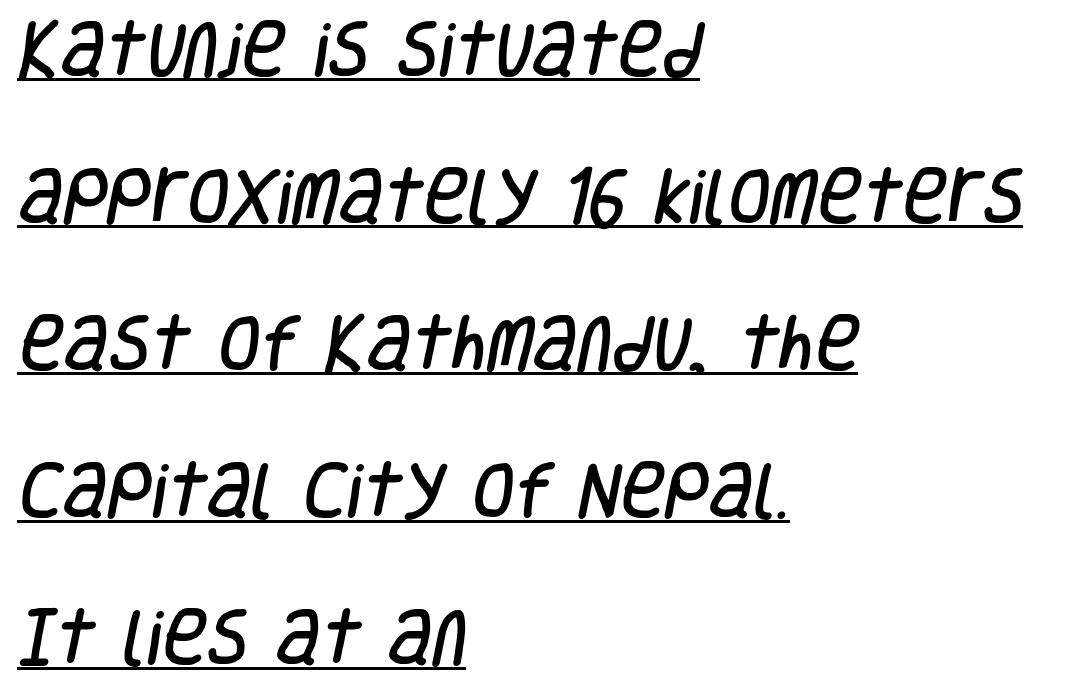
{"serif": "no", "width": "condensed", "stroke_contrast": "low", "x_height": "large", "monospaced": "no", "underline": "yes", "align": "left", "line_spacing": "loose", "line_spacing_ratio": 2.41, "letter_spacing": "normal", "letter_spacing_em": 0.0, "glyph_px": 61}
